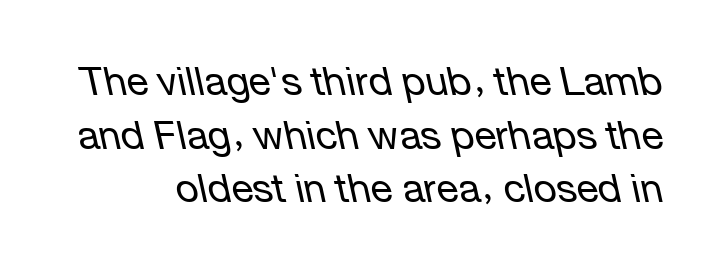
{"italic": "yes", "lean": "left", "slant_degrees": 12, "bold": "no", "weight": "regular", "width": "normal", "stroke_contrast": "low", "x_height": "medium", "monospaced": "no", "underline": "no", "line_spacing": "normal", "line_spacing_ratio": 1.34, "letter_spacing": "normal", "letter_spacing_em": 0.0, "glyph_px": 40}
